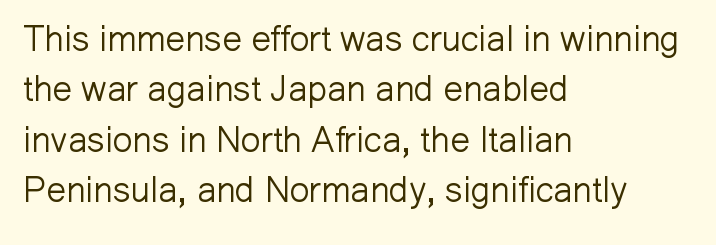
Nothing unusual about the tracking: characters are spaced as the font intends. Style check: upright. Typographically, this falls in the sans-serif category. The letters advance in unequal steps, a hallmark of proportional type.
